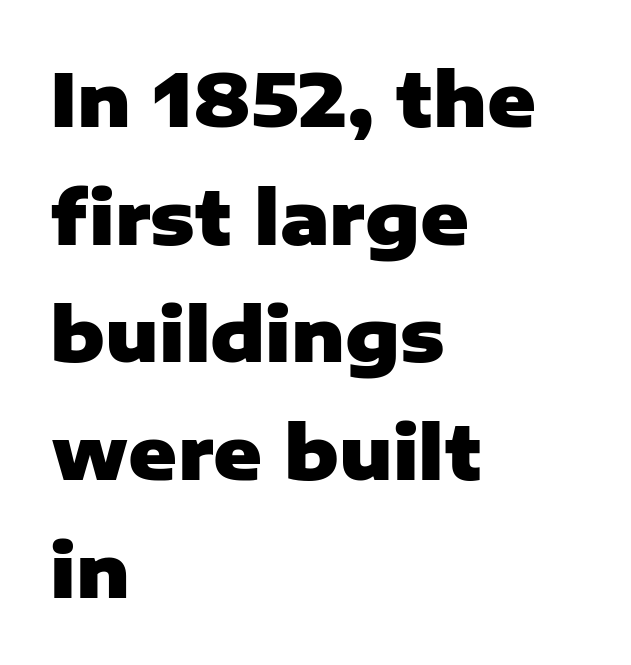
The image shows 74 px heavy sans-serif type, upright; set left-aligned, normal line spacing (1.59x), normal letter spacing, not underlined; low stroke contrast and a medium x-height.
